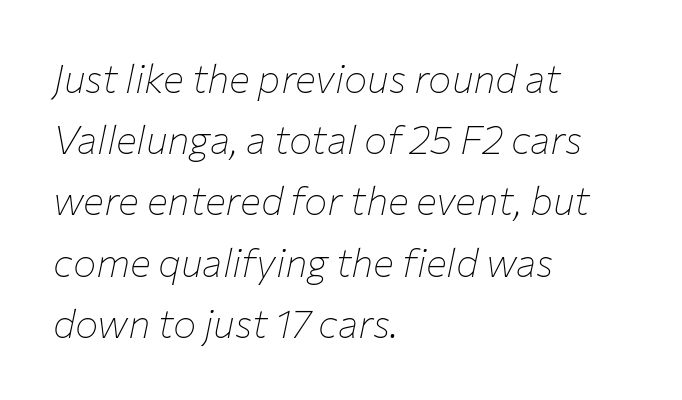
{"italic": "yes", "lean": "right", "slant_degrees": 12, "bold": "no", "weight": "thin", "width": "normal", "stroke_contrast": "low", "x_height": "medium", "monospaced": "no", "underline": "no", "align": "left", "line_spacing": "normal", "line_spacing_ratio": 1.57, "letter_spacing": "normal", "letter_spacing_em": 0.0, "glyph_px": 39}
